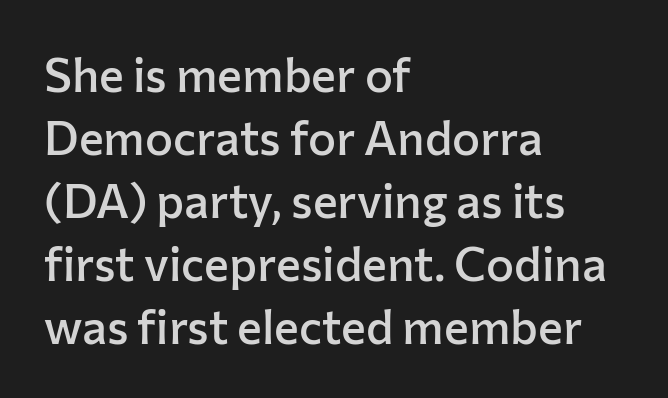
The lines in this sample share a left origin and differ only in where they stop. Characters follow at the spacing the type designer built in. Look at the bottom of the vertical strokes: they stop flat, with no serifs. Words float on clear page, feet unadorned.
